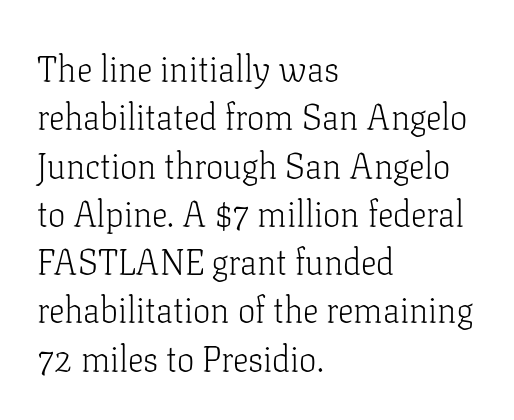
The image shows 35 px light serif type, upright; set left-aligned, normal line spacing (1.38x), normal letter spacing, not underlined; low stroke contrast and a medium x-height.
